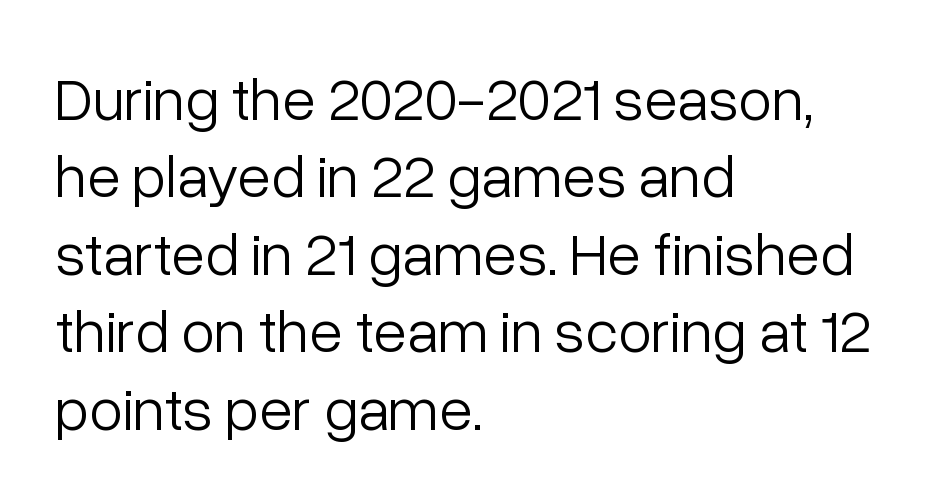
Q: Is the text bold? A: No.
Q: Is the text italic (slanted)? A: No, it is upright.
Q: Is the typeface a serif or a sans-serif typeface? A: Sans-serif.
Q: Is the text underlined? A: No.
Q: How is the paragraph aligned? A: Left-aligned.
Q: Is the spacing between letters normal or unusually wide? A: Normal.
Q: Is the spacing between lines tight, normal or loose? A: Normal.
Q: Width (condensed, normal, or wide)? A: Normal.
Q: Stroke contrast? A: Low.
Q: x-height? A: Medium.
Q: Monospaced? A: No.
